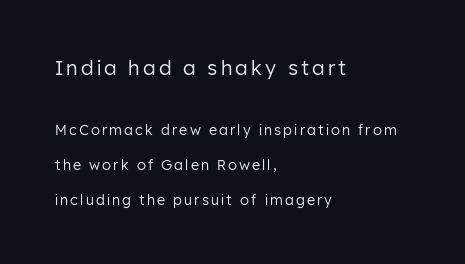
If you measured baseline to baseline, you'd find a long distance. The string is rendered with underlining switched off. Teacher's note: observe the even left margin — that is flush-left alignment. Compare the two chunks: the upper has the greater cap height. It's the straight-up-and-down kind of type. Weight class: somewhere from thin through regular.
